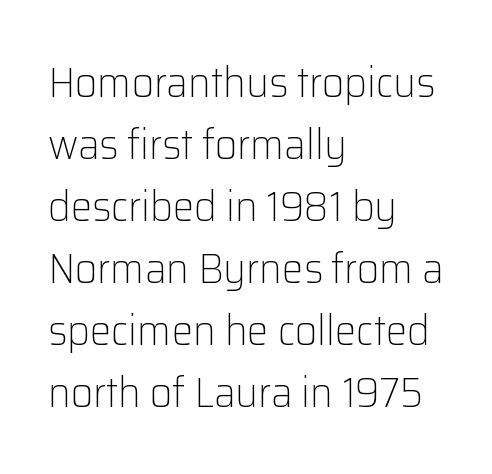
{"serif": "no", "italic": "no", "bold": "no", "weight": "light", "width": "normal", "stroke_contrast": "low", "x_height": "medium", "monospaced": "no", "underline": "no", "align": "left", "line_spacing": "normal", "line_spacing_ratio": 1.44, "letter_spacing": "normal", "letter_spacing_em": 0.0, "glyph_px": 43}
